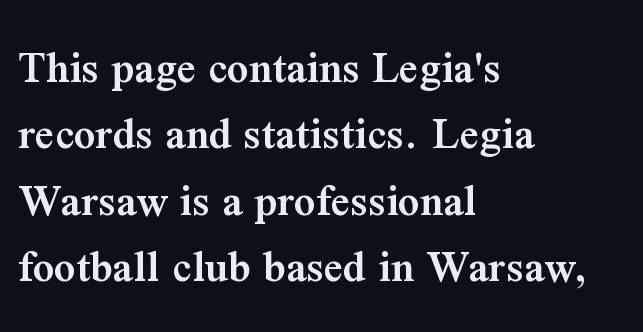
{"serif": "yes", "italic": "no", "bold": "semi", "weight": "semibold", "width": "normal", "stroke_contrast": "medium", "x_height": "medium", "monospaced": "no", "underline": "no", "align": "left", "line_spacing": "normal", "line_spacing_ratio": 1.41, "letter_spacing": "normal", "letter_spacing_em": 0.0, "glyph_px": 47}
